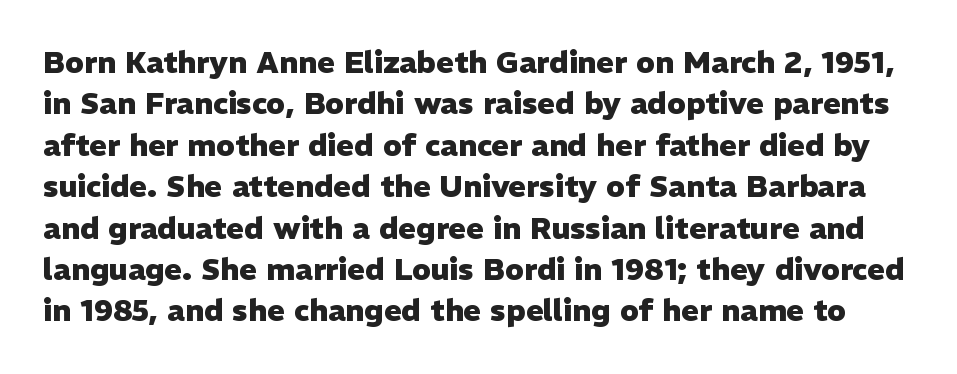
Q: Is the text bold? A: Yes.
Q: Is the text italic (slanted)? A: No, it is upright.
Q: Is the typeface a serif or a sans-serif typeface? A: Sans-serif.
Q: Is the text underlined? A: No.
Q: Is the spacing between letters normal or unusually wide? A: Normal.
Q: Is the spacing between lines tight, normal or loose? A: Normal.
Q: Width (condensed, normal, or wide)? A: Normal.
Q: Stroke contrast? A: Low.
Q: x-height? A: Medium.
Q: Monospaced? A: No.
